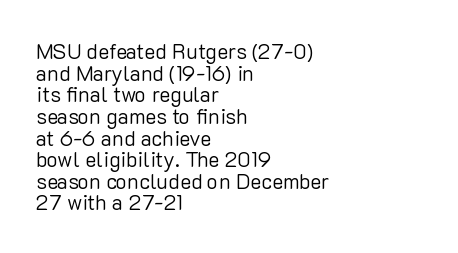
The image shows 21 px text type, upright; set left-aligned, tight line spacing (1.03x), normal letter spacing, not underlined.
